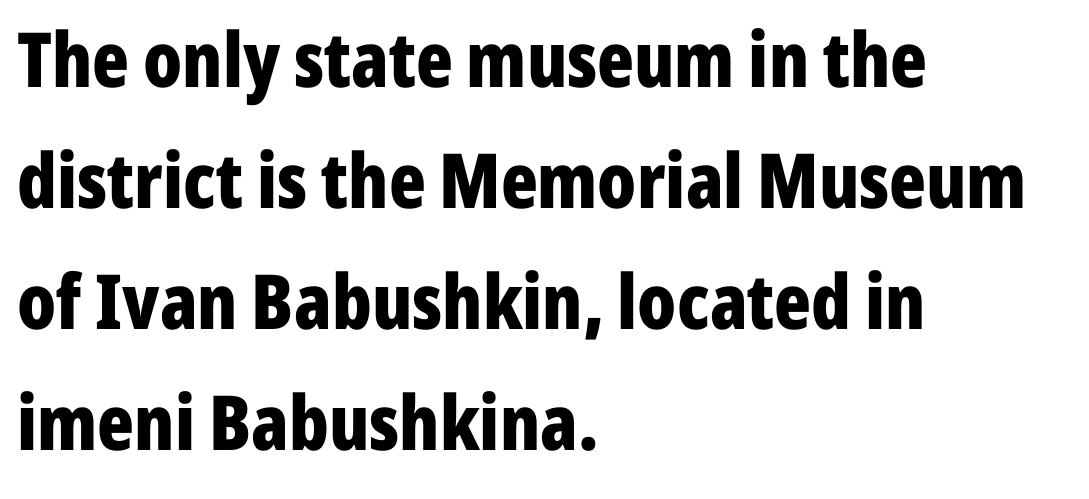
Q: Is the text bold? A: Yes.
Q: Is the text italic (slanted)? A: No, it is upright.
Q: Is the typeface a serif or a sans-serif typeface? A: Sans-serif.
Q: Is the text underlined? A: No.
Q: How is the paragraph aligned? A: Left-aligned.
Q: Is the spacing between letters normal or unusually wide? A: Normal.
Q: Is the spacing between lines tight, normal or loose? A: Normal.
Q: Width (condensed, normal, or wide)? A: Condensed.
Q: Stroke contrast? A: Low.
Q: x-height? A: Medium.
Q: Monospaced? A: No.
